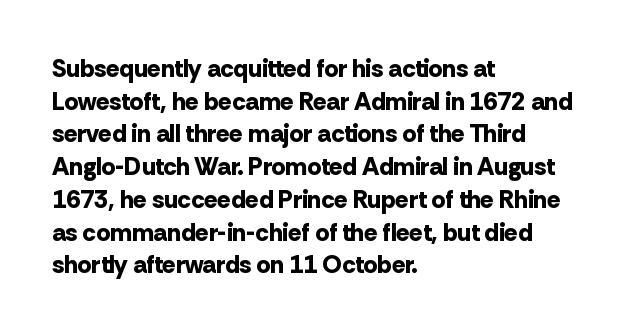
The image shows 25 px bold type, upright; set left-aligned, normal line spacing (1.31x), normal letter spacing, not underlined.
